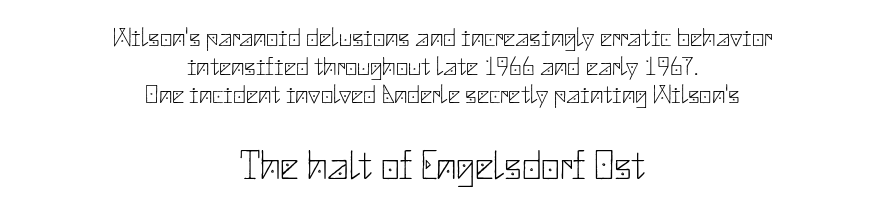
Q: Is the text bold? A: No.
Q: Is the text italic (slanted)? A: No, it is upright.
Q: Is the typeface a serif or a sans-serif typeface? A: Sans-serif.
Q: Is the text underlined? A: No.
Q: How is the paragraph aligned? A: Centered.
Q: Is the spacing between letters normal or unusually wide? A: Normal.
Q: Is the spacing between lines tight, normal or loose? A: Tight.
Q: Which block of text is set in a larger size, the first (top) or the second (bottom)? A: The second (bottom) one.
Q: Width (condensed, normal, or wide)? A: Normal.
Q: Stroke contrast? A: Low.
Q: x-height? A: Small.
